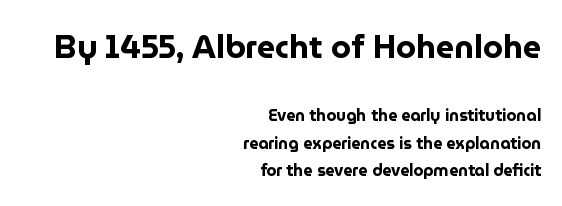
{"serif": "no", "italic": "no", "bold": "yes", "weight": "bold", "width": "normal", "stroke_contrast": "low", "x_height": "medium", "monospaced": "no", "underline": "no", "align": "right", "line_spacing_ratio": 1.73, "letter_spacing": "normal", "letter_spacing_em": 0.0, "larger_block": "first", "size_ratio": 2.0, "glyph_px": 32}
